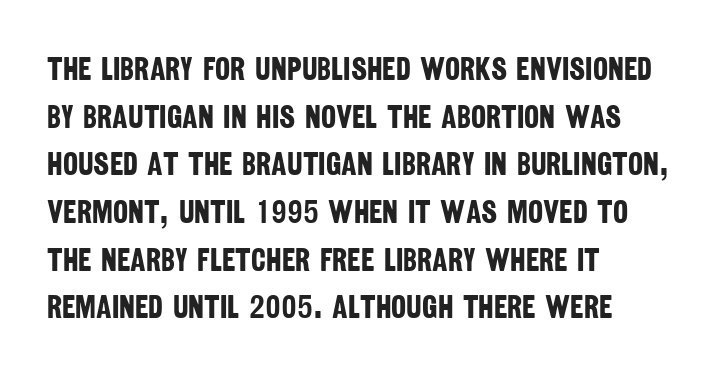
Q: Is the text bold? A: Yes.
Q: Is the typeface a serif or a sans-serif typeface? A: Sans-serif.
Q: Is the text underlined? A: No.
Q: How is the paragraph aligned? A: Left-aligned.
Q: Is the spacing between letters normal or unusually wide? A: Normal.
Q: Is the spacing between lines tight, normal or loose? A: Normal.
Q: Width (condensed, normal, or wide)? A: Condensed.
Q: Stroke contrast? A: Low.
Q: x-height? A: Large.
Q: Monospaced? A: No.
